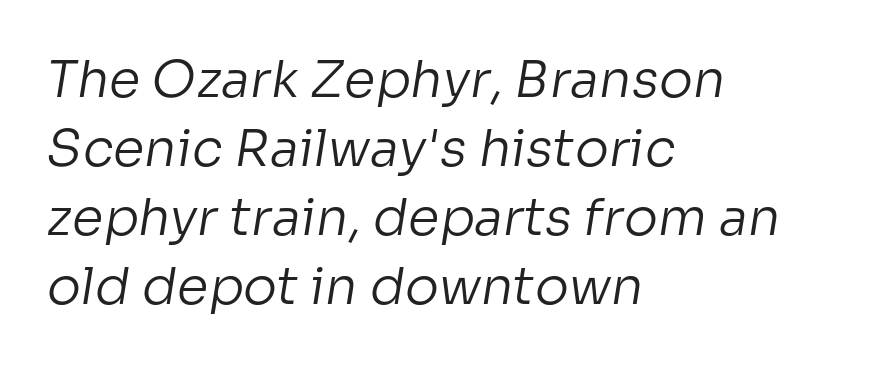
The image shows 51 px regular-weight sans-serif type; set left-aligned, normal line spacing (1.35x), normal letter spacing, not underlined; low stroke contrast and a medium x-height.
